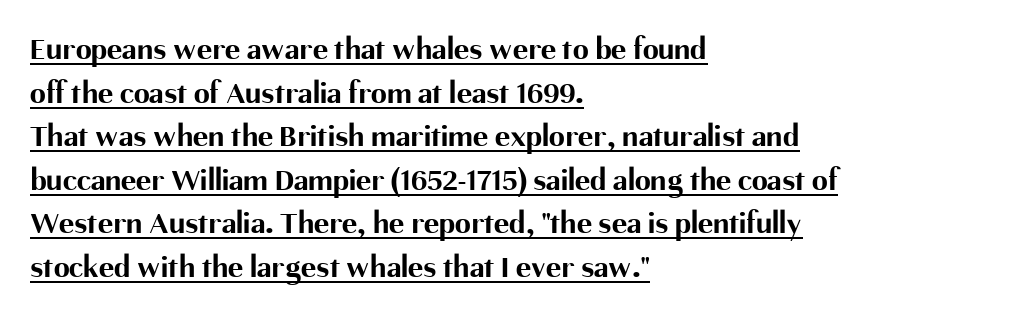
The setting favours the left margin, as ordinary paragraphs usually do. Looks like someone drew a line under every word here. You can tell it's not italic because the verticals are truly vertical. These lines are rendered in a variable-pitch font.
